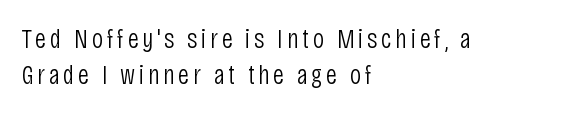
Character widths vary here, with narrow letters taking less room than wide ones. The compositor pushed each line to the left boundary. Each row of text sits above clean, open space. The axis of the letterforms is exactly vertical. Is the stroke heavy? The answer is a plain regular-or-lighter. Whoever set this chose a conventional vertical rhythm.
